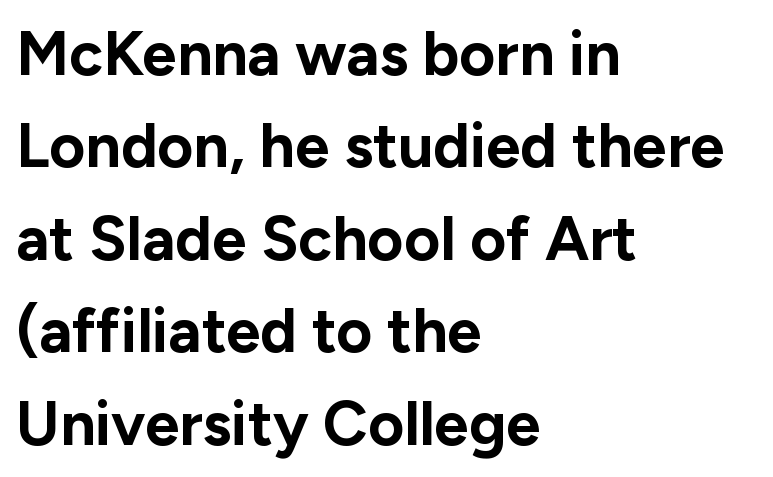
The image shows 62 px bold sans-serif type, upright; set left-aligned, normal line spacing (1.49x), normal letter spacing, not underlined; low stroke contrast and a medium x-height.
